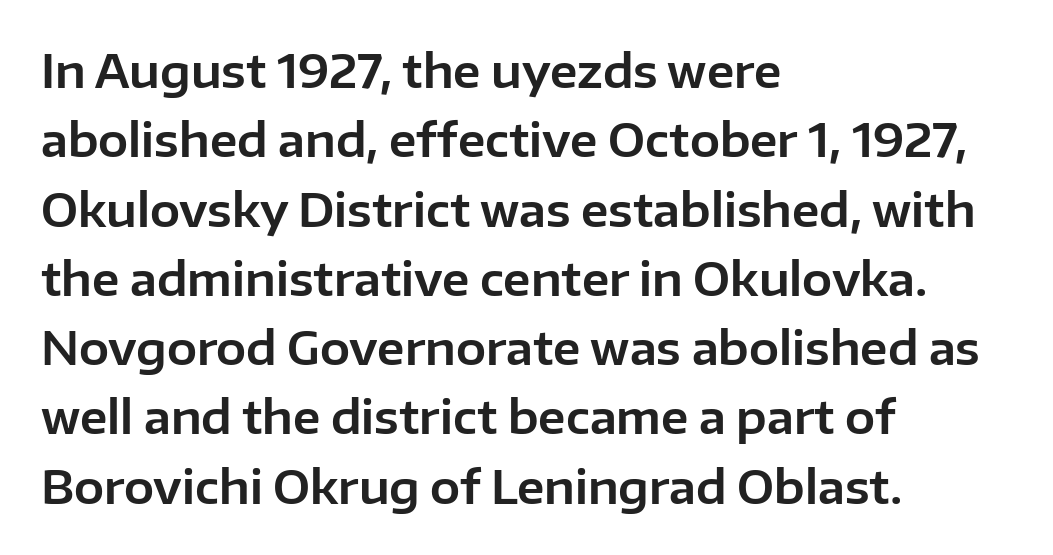
{"serif": "no", "italic": "no", "width": "normal", "stroke_contrast": "low", "x_height": "medium", "monospaced": "no", "underline": "no", "align": "left", "line_spacing": "normal", "line_spacing_ratio": 1.54, "letter_spacing": "normal", "letter_spacing_em": 0.0, "glyph_px": 45}
